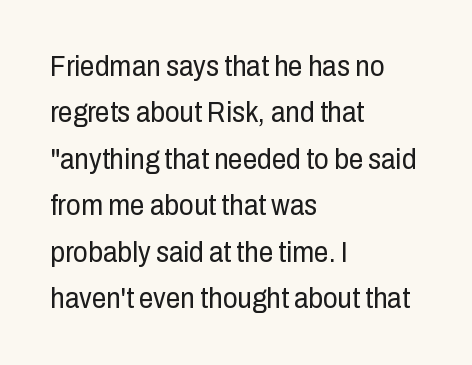
No chunkiness to these letters — they're not bold. The compositor pushed each line to the left boundary. This block has exactly the height ordinary leading produces. The letters stand straight up with perfectly vertical stems. Check where the strokes stop: nothing finishes them off — pure sans.
